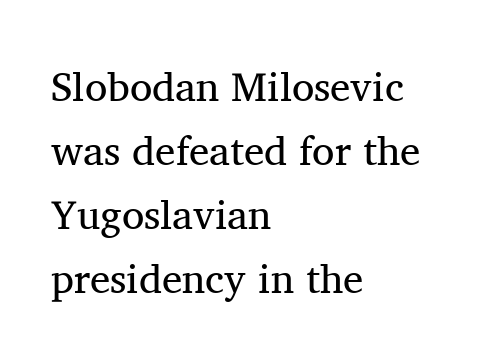
{"serif": "yes", "italic": "no", "bold": "no", "weight": "regular", "width": "normal", "stroke_contrast": "medium", "x_height": "medium", "monospaced": "no", "underline": "no", "align": "left", "line_spacing": "normal", "line_spacing_ratio": 1.56, "letter_spacing": "normal", "letter_spacing_em": 0.0, "glyph_px": 41}
